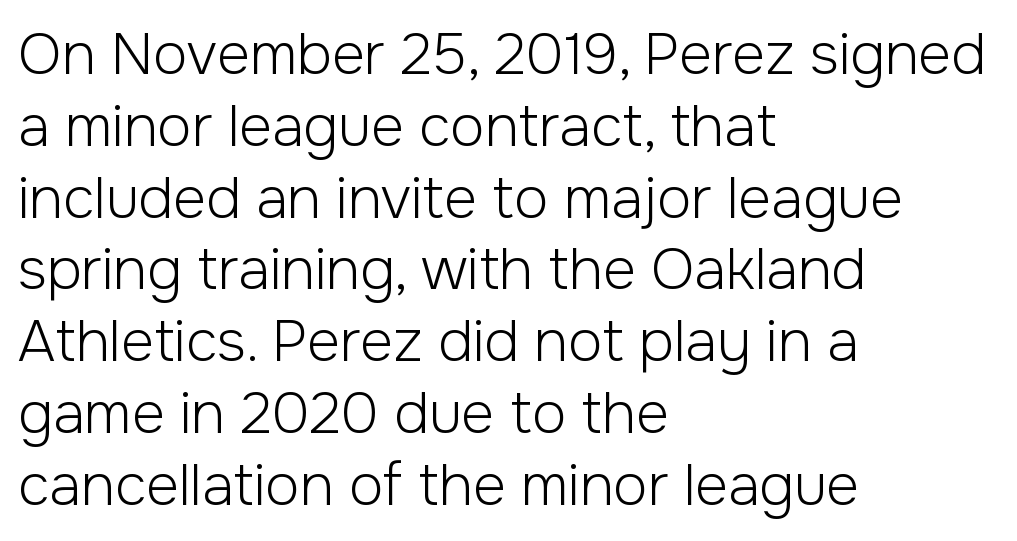
Just letters on the line, the space beneath them empty. The paragraph shown leans on its left margin. Each letter keeps its own natural width here, so spacing adapts to shape. Letter spacing: default. One glance says typical: line gaps are just what's usual.
